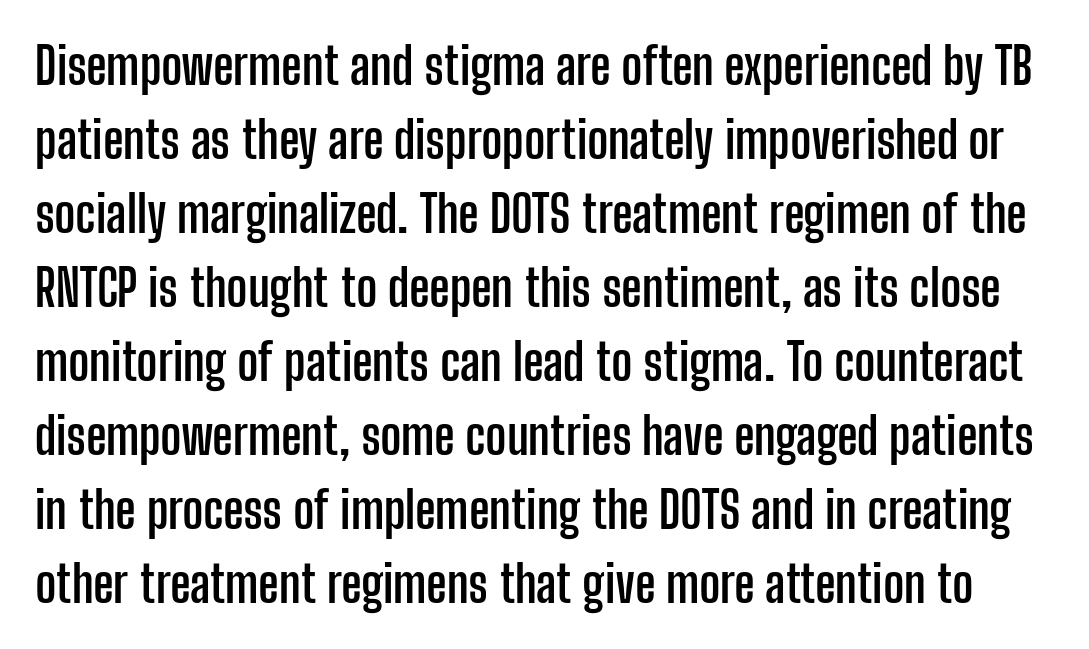
{"serif": "no", "italic": "no", "bold": "yes", "weight": "semibold", "width": "condensed", "stroke_contrast": "low", "x_height": "medium", "monospaced": "no", "underline": "no", "line_spacing": "normal", "line_spacing_ratio": 1.48, "letter_spacing": "normal", "letter_spacing_em": 0.0, "glyph_px": 50}
